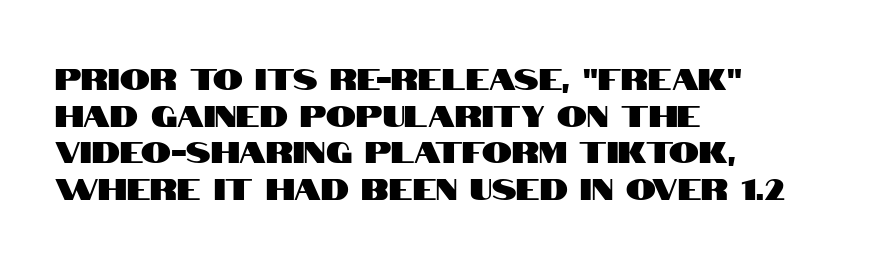
The lines are quadded left. Inter-character spacing is left at the font's built-in metrics. Does the type have serifs? No, each stem ends abruptly. No word sits above an underline. Is there any slant? The stems are plumb.
